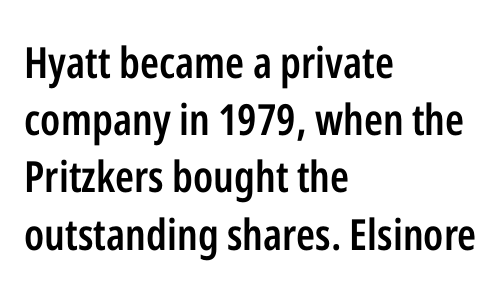
Spacing between characters is what you'd get straight out of the box. Leading matches the norm, producing a regular column. Underline: absent. Are there feet on the stems? There aren't — it's a sans.
